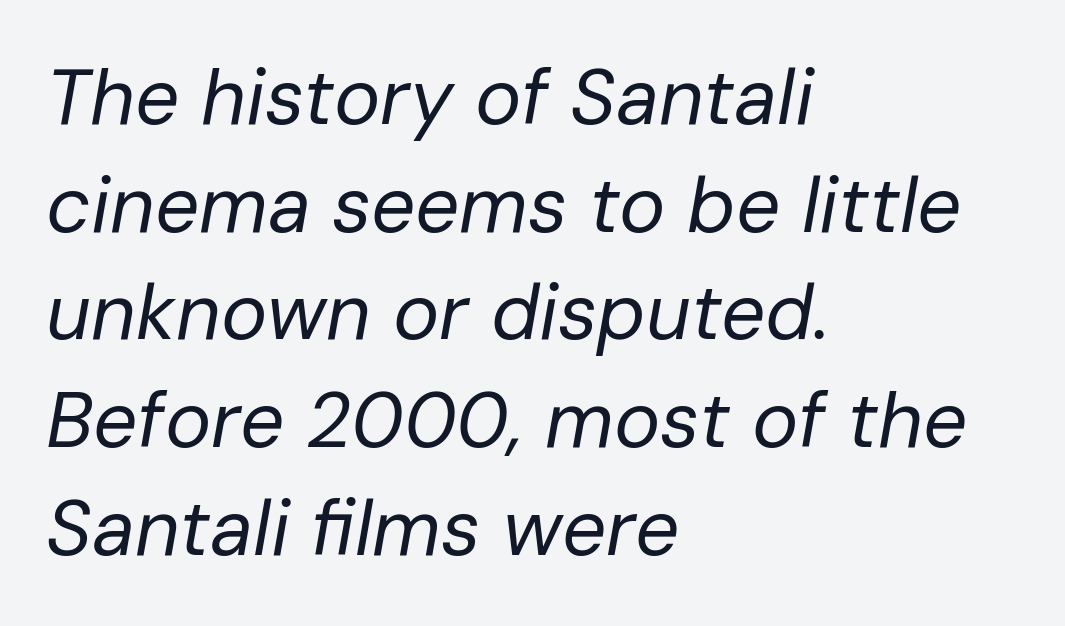
{"italic": "yes", "lean": "right", "slant_degrees": 10, "bold": "no", "weight": "regular", "width": "normal", "stroke_contrast": "low", "x_height": "medium", "monospaced": "no", "underline": "no", "align": "left", "line_spacing": "normal", "line_spacing_ratio": 1.38, "letter_spacing": "normal", "letter_spacing_em": 0.0, "glyph_px": 78}
